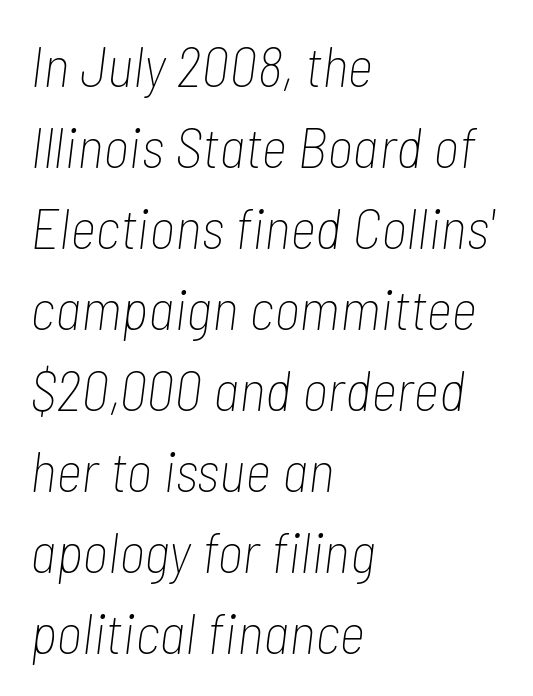
The image shows 57 px thin, condensed type, italic (leaning right); set left-aligned, normal line spacing (1.42x), normal letter spacing, not underlined; low stroke contrast and a medium x-height.
